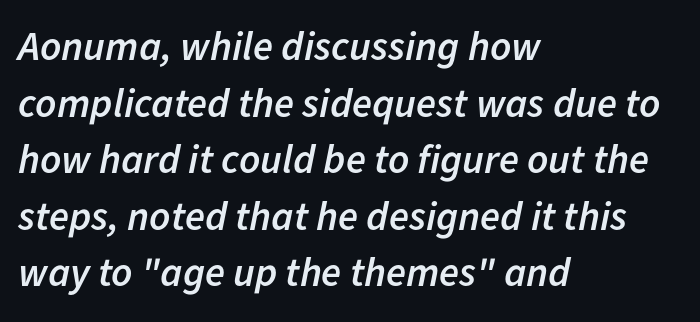
Q: Is the text bold? A: Semi-bold.
Q: Is the text italic (slanted)? A: Yes, it leans right by about 11 degrees.
Q: Is the text underlined? A: No.
Q: How is the paragraph aligned? A: Left-aligned.
Q: Is the spacing between letters normal or unusually wide? A: Normal.
Q: Is the spacing between lines tight, normal or loose? A: Normal.
Q: Width (condensed, normal, or wide)? A: Normal.
Q: Stroke contrast? A: Low.
Q: x-height? A: Medium.
Q: Monospaced? A: No.
